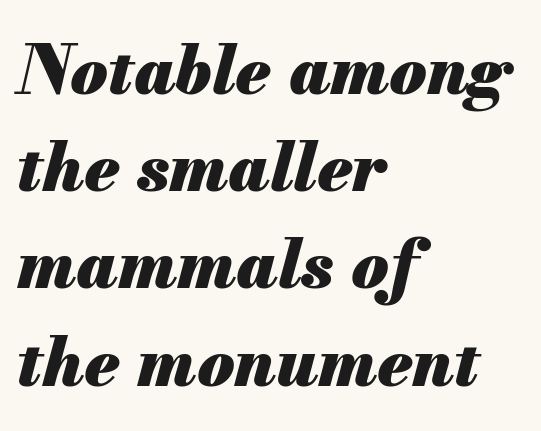
Q: Is the text bold? A: Yes.
Q: Is the text italic (slanted)? A: Yes, it leans right by about 13 degrees.
Q: Is the text underlined? A: No.
Q: How is the paragraph aligned? A: Left-aligned.
Q: Is the spacing between letters normal or unusually wide? A: Normal.
Q: Is the spacing between lines tight, normal or loose? A: Normal.
Q: Width (condensed, normal, or wide)? A: Normal.
Q: Stroke contrast? A: Medium.
Q: x-height? A: Small.
Q: Monospaced? A: No.
